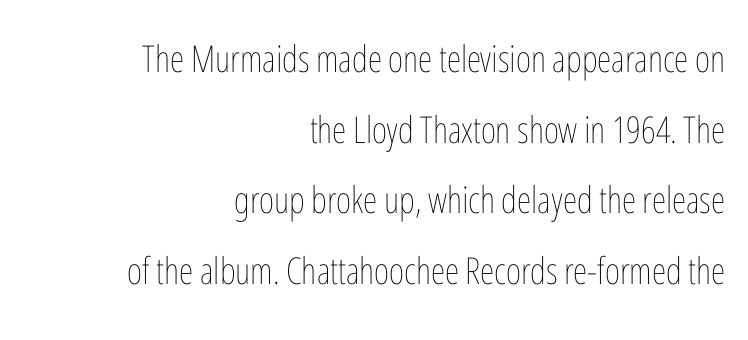
The image shows 37 px thin, condensed type, upright; set right-aligned, loose line spacing (1.91x), normal letter spacing, not underlined; low stroke contrast and a medium x-height.
